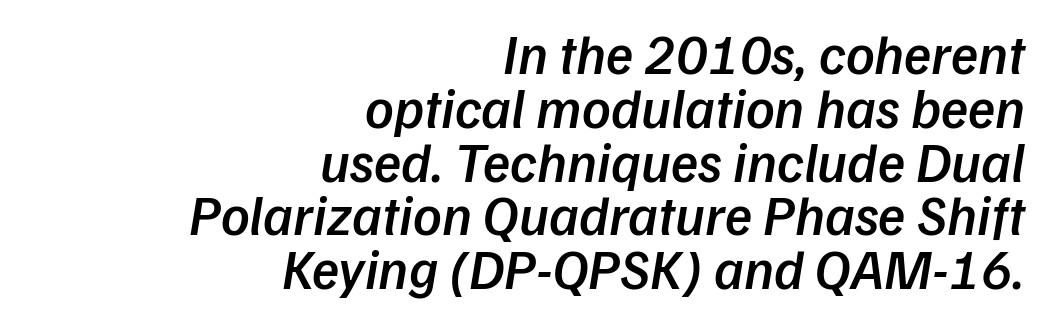
The image shows 56 px semibold type, italic (leaning right); set right-aligned, tight line spacing (0.96x), normal letter spacing, not underlined; low stroke contrast and a medium x-height.
